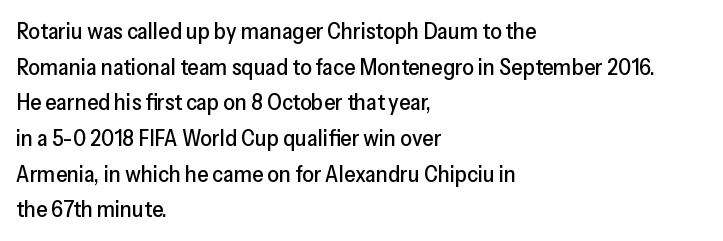
Every row of glyphs begins at an identical x-position on the left. The passage shown has conventional tracking throughout. A typesetter would mark this as roman, not italic. Letters rest on an invisible, unmarked baseline. In terms of leading, this rendering sits right in the middle.
